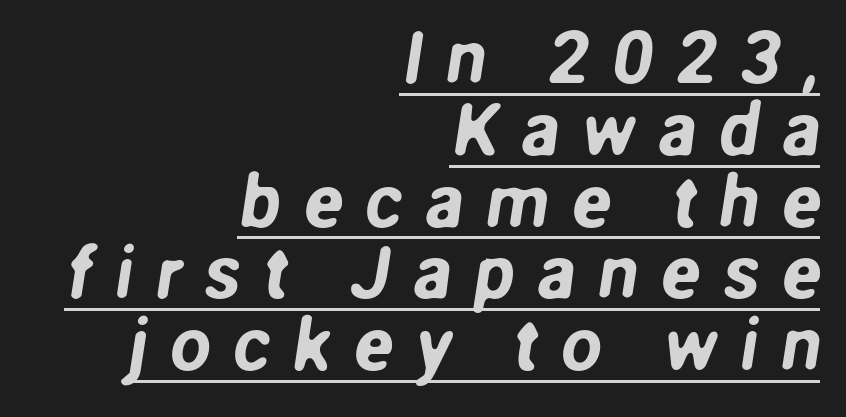
Underline: present. Students, observe: this is what under-led, compact text looks like. These lines are rendered in a variable-pitch font. One-word summary of the alignment: right. You can tell from the bare stems that sans-serif type was used.
